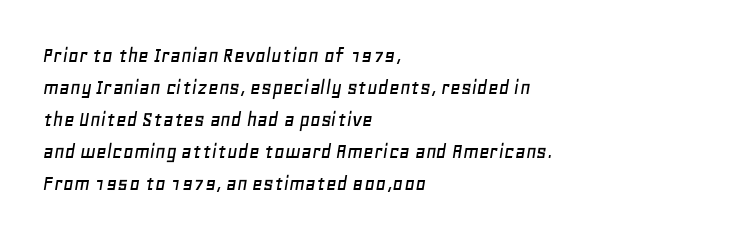
The image shows 23 px text type, italic (leaning right); set left-aligned, normal line spacing (1.39x), normal letter spacing, not underlined.
